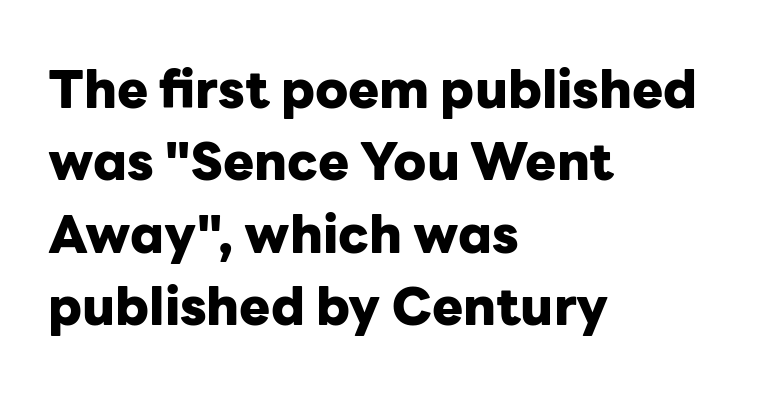
Q: Is the text bold? A: Yes.
Q: Is the text italic (slanted)? A: No, it is upright.
Q: Is the typeface a serif or a sans-serif typeface? A: Sans-serif.
Q: Is the text underlined? A: No.
Q: How is the paragraph aligned? A: Left-aligned.
Q: Is the spacing between letters normal or unusually wide? A: Normal.
Q: Is the spacing between lines tight, normal or loose? A: Normal.
Q: Width (condensed, normal, or wide)? A: Normal.
Q: Stroke contrast? A: Low.
Q: x-height? A: Medium.
Q: Monospaced? A: No.
